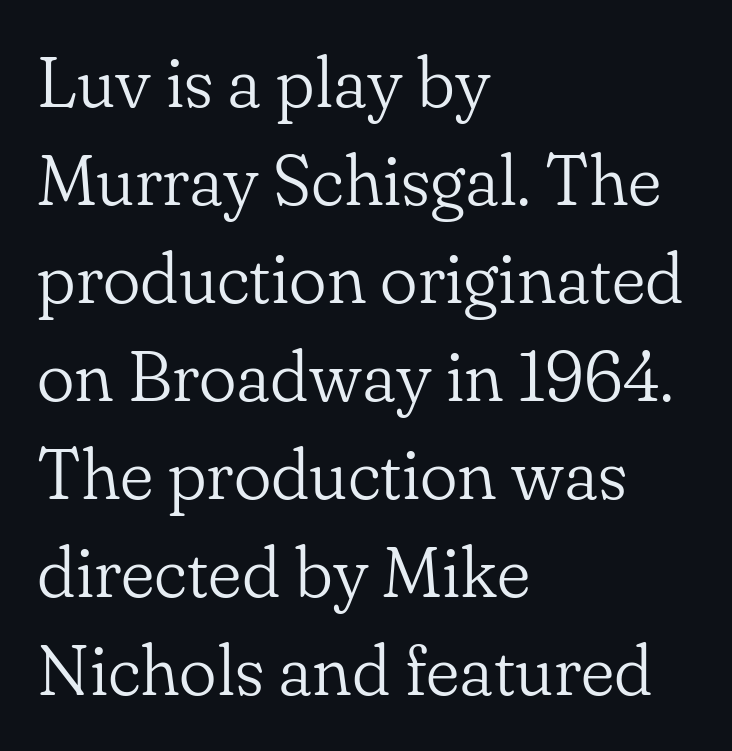
The image shows 71 px light serif type, upright; set left-aligned, normal line spacing (1.38x), normal letter spacing, not underlined; low stroke contrast and a small x-height.
